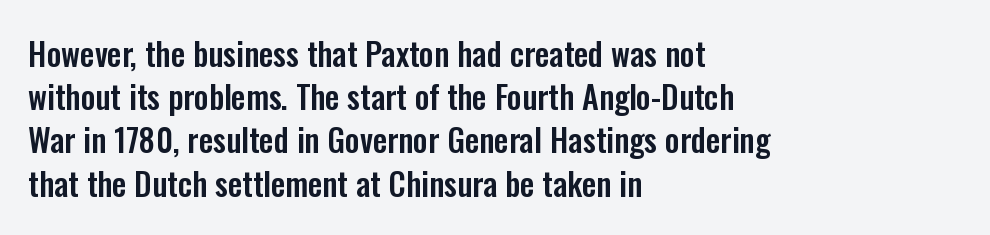
The image shows 32 px condensed sans-serif type, upright; set left-aligned, normal line spacing (1.35x), normal letter spacing, not underlined; low stroke contrast and a medium x-height.
